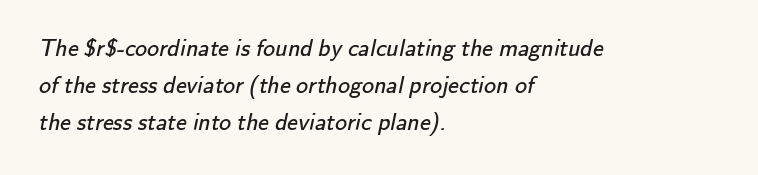
Beneath every word, the page is bare. The leading is moderate, giving the passage an even texture. This sample uses plain, unmodified letter spacing. Vertical stems look standard width or narrower in stroke. This sample is left-justified, so line endings fall wherever the words run out.
